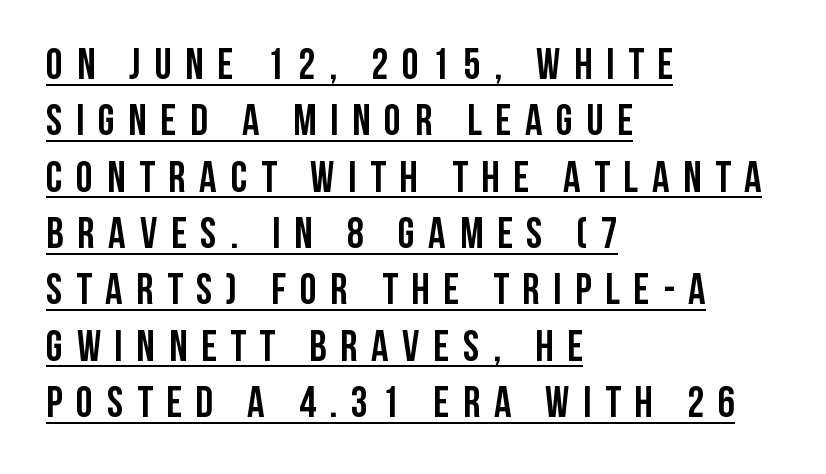
The compositor pushed each line to the left boundary. Summary of weight: heavy, a full bold. The vertical gap from one line to the next is medium. The face used here is rendered with a markedly widened letterfit.
